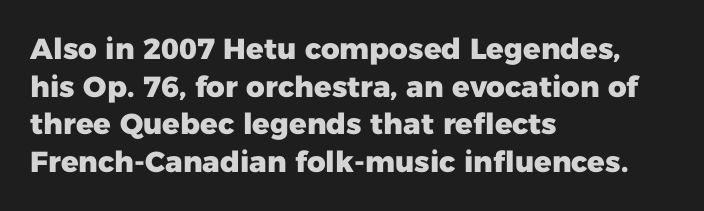
Q: Is the text bold? A: Yes.
Q: Is the text italic (slanted)? A: No, it is upright.
Q: Is the typeface a serif or a sans-serif typeface? A: Sans-serif.
Q: Is the text underlined? A: No.
Q: How is the paragraph aligned? A: Left-aligned.
Q: Is the spacing between letters normal or unusually wide? A: Normal.
Q: Is the spacing between lines tight, normal or loose? A: Normal.
Q: Width (condensed, normal, or wide)? A: Normal.
Q: Stroke contrast? A: Low.
Q: x-height? A: Medium.
Q: Monospaced? A: No.
